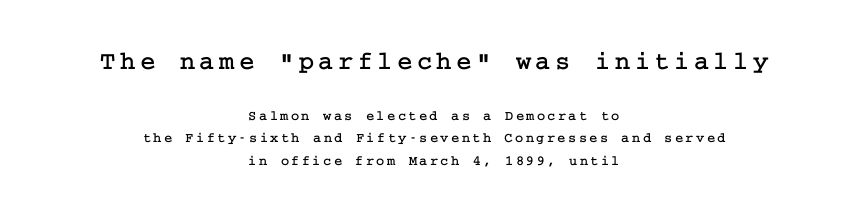
Q: Is the text italic (slanted)? A: No, it is upright.
Q: Is the text underlined? A: No.
Q: How is the paragraph aligned? A: Centered.
Q: Is the spacing between lines tight, normal or loose? A: Normal.
Q: Which block of text is set in a larger size, the first (top) or the second (bottom)? A: The first (top) one.
